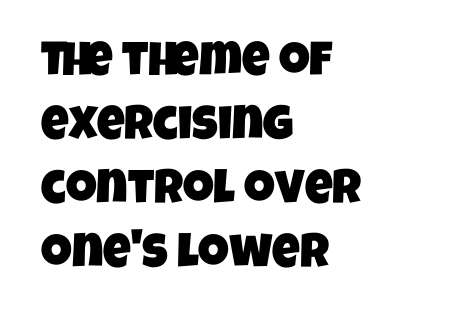
Q: Is the typeface a serif or a sans-serif typeface? A: Sans-serif.
Q: Is the text underlined? A: No.
Q: How is the paragraph aligned? A: Left-aligned.
Q: Is the spacing between letters normal or unusually wide? A: Normal.
Q: Is the spacing between lines tight, normal or loose? A: Normal.
Q: Width (condensed, normal, or wide)? A: Condensed.
Q: Stroke contrast? A: Low.
Q: x-height? A: Large.
Q: Monospaced? A: No.
